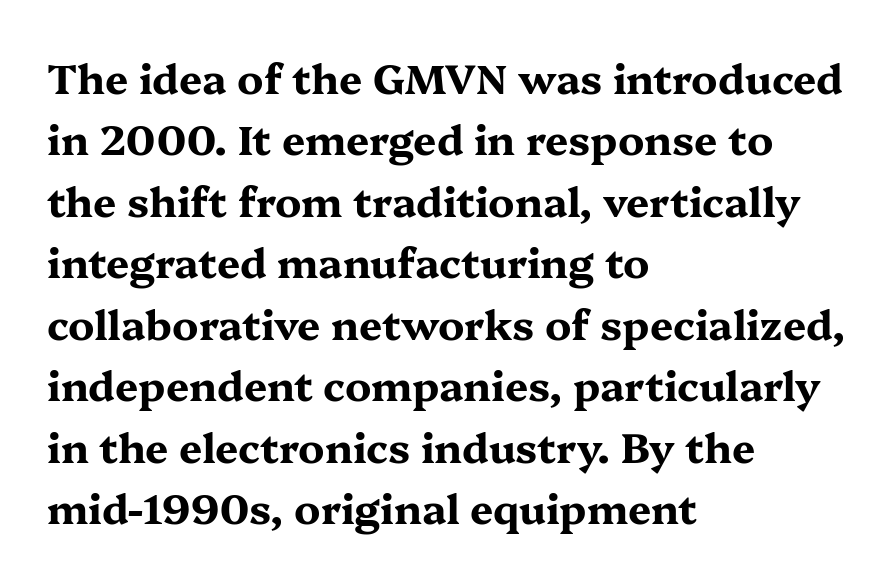
This sample uses an upright cut, with every glyph sitting square on the baseline. Rule under the text: the space is simply empty. Spacing verdict: proportional, widths tailored to each character. On the weight axis this lands at bold, roughly 700. Unlike a clean sans, this face finishes its strokes with serifs.
